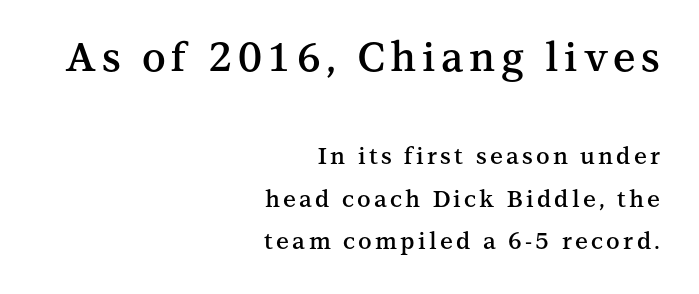
{"serif": "yes", "italic": "no", "bold": "semi", "weight": "semibold", "width": "normal", "stroke_contrast": "medium", "x_height": "medium", "monospaced": "no", "underline": "no", "align": "right", "line_spacing_ratio": 1.85, "larger_block": "first", "size_ratio": 1.74, "glyph_px": 40}
